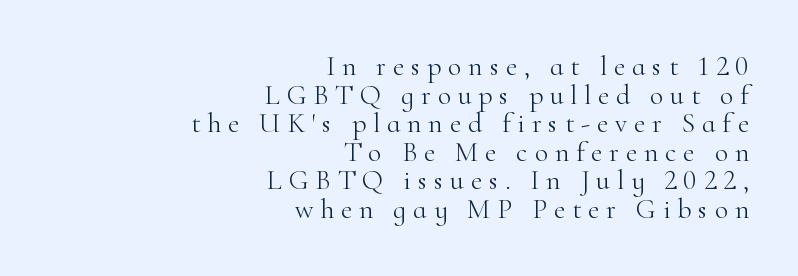
Q: Is the text bold? A: No.
Q: Is the text italic (slanted)? A: No, it is upright.
Q: Is the typeface a serif or a sans-serif typeface? A: Serif.
Q: Is the text underlined? A: No.
Q: How is the paragraph aligned? A: Right-aligned.
Q: Is the spacing between letters normal or unusually wide? A: Unusually wide.
Q: Is the spacing between lines tight, normal or loose? A: Tight.
Q: Width (condensed, normal, or wide)? A: Normal.
Q: Stroke contrast? A: High.
Q: x-height? A: Small.
Q: Monospaced? A: No.
